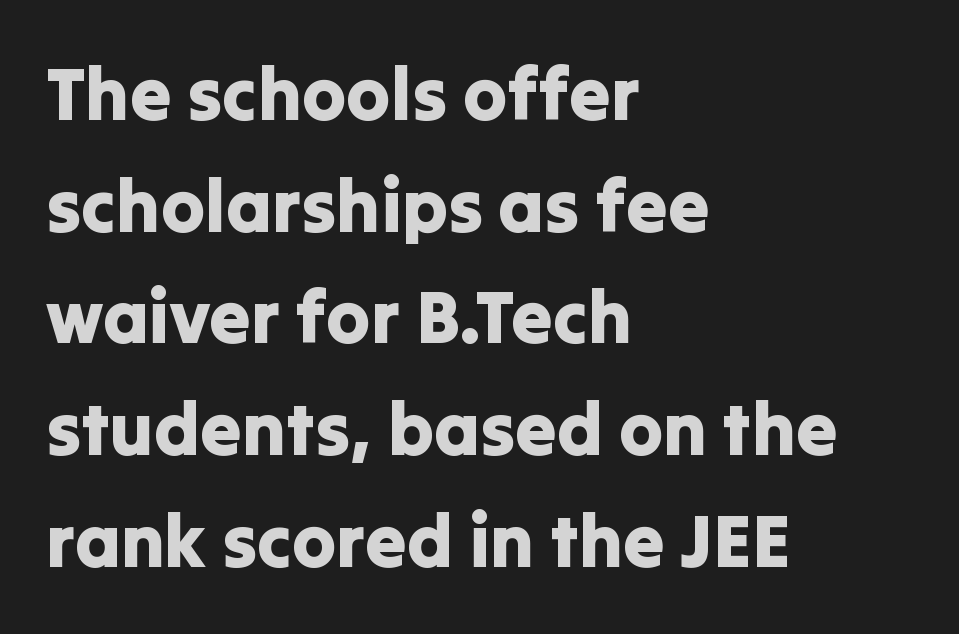
Normally led — the rows are evenly, conventionally spaced. A clean baseline with only descenders dipping below it. The lettering stays uniformly vertical, giving the passage a roman look. A student would call this left alignment; a typographer would say flush left, rag right. This sample has the flowing, uneven cadence of proportional lettering.
